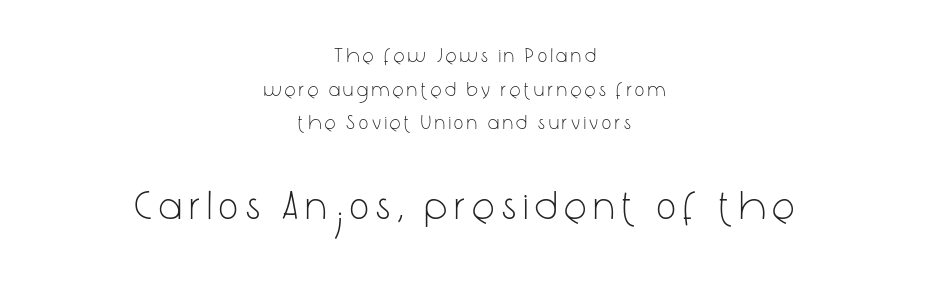
The image shows 41 px light, condensed sans-serif type, upright; set centered, normal line spacing (1.68x), unusually wide letter spacing (+0.2 em), not underlined; the second (bottom) block is 2.05x larger; low stroke contrast and a medium x-height.
